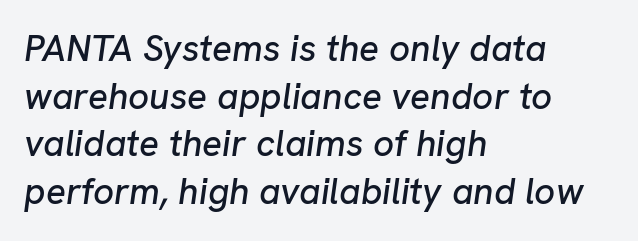
Q: Is the text italic (slanted)? A: Yes, it leans right by about 8 degrees.
Q: Is the text underlined? A: No.
Q: How is the paragraph aligned? A: Left-aligned.
Q: Is the spacing between letters normal or unusually wide? A: Normal.
Q: Is the spacing between lines tight, normal or loose? A: Normal.
Q: Width (condensed, normal, or wide)? A: Normal.
Q: Stroke contrast? A: Low.
Q: x-height? A: Medium.
Q: Monospaced? A: No.
